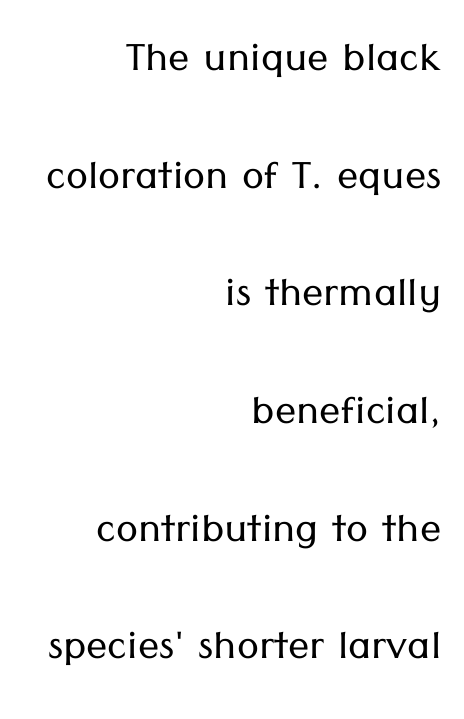
Q: Is the text bold? A: No.
Q: Is the text italic (slanted)? A: No, it is upright.
Q: Is the typeface a serif or a sans-serif typeface? A: Sans-serif.
Q: Is the text underlined? A: No.
Q: How is the paragraph aligned? A: Right-aligned.
Q: Is the spacing between letters normal or unusually wide? A: Normal.
Q: Is the spacing between lines tight, normal or loose? A: Loose.
Q: Width (condensed, normal, or wide)? A: Normal.
Q: Stroke contrast? A: Low.
Q: x-height? A: Medium.
Q: Monospaced? A: No.
